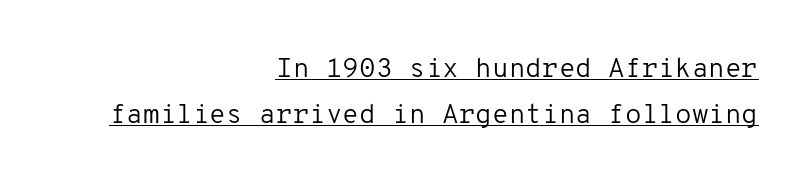
{"italic": "no", "bold": "no", "underline": "yes", "align": "right", "line_spacing_ratio": 1.71, "letter_spacing": "normal", "letter_spacing_em": 0.0, "glyph_px": 27}
